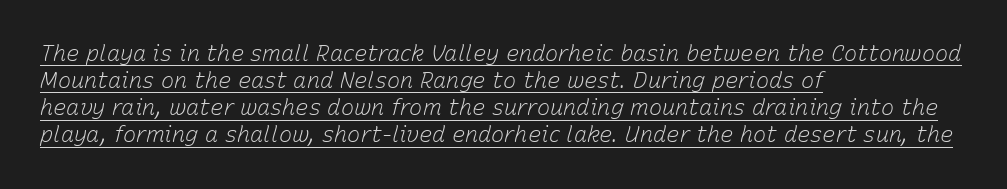
Stroke mass is kept to a normal reading level or below. A typesetter would mark this as italic. Glyph-to-glyph distance matches everyday printed text. You can see a thin bar hugging the bottom of the glyphs. Caption: multi-line text, flush left, ragged right.
